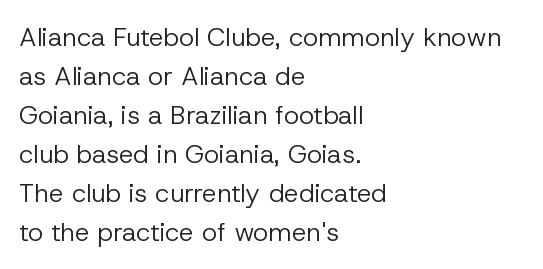
The image shows 26 px text type, upright; set left-aligned, normal line spacing (1.5x), normal letter spacing, not underlined.
